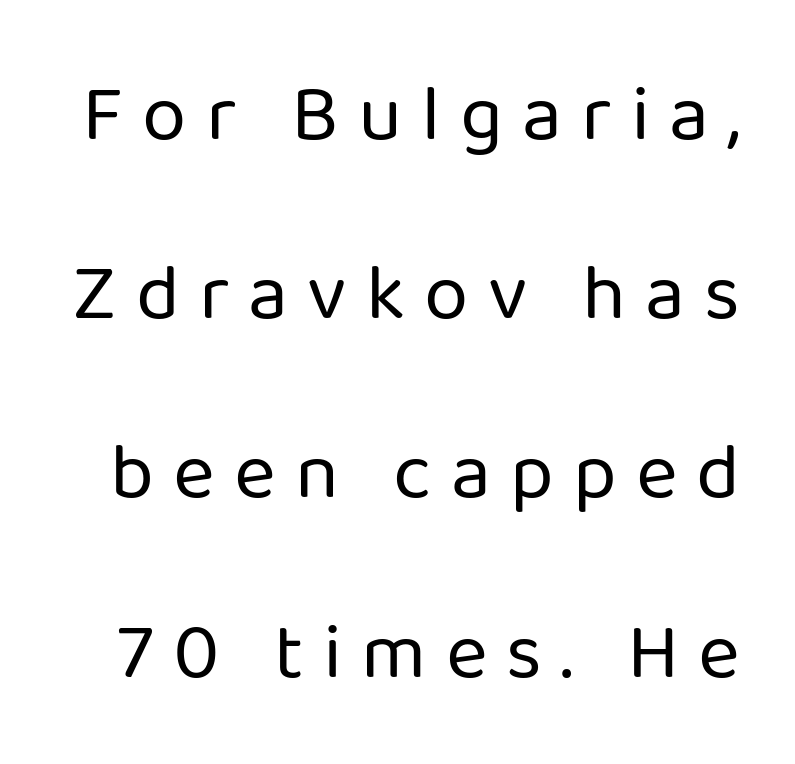
{"serif": "no", "italic": "no", "bold": "no", "weight": "regular", "width": "normal", "stroke_contrast": "low", "x_height": "medium", "monospaced": "no", "underline": "no", "line_spacing": "loose", "line_spacing_ratio": 2.24, "letter_spacing": "wide", "letter_spacing_em": 0.24, "glyph_px": 80}
